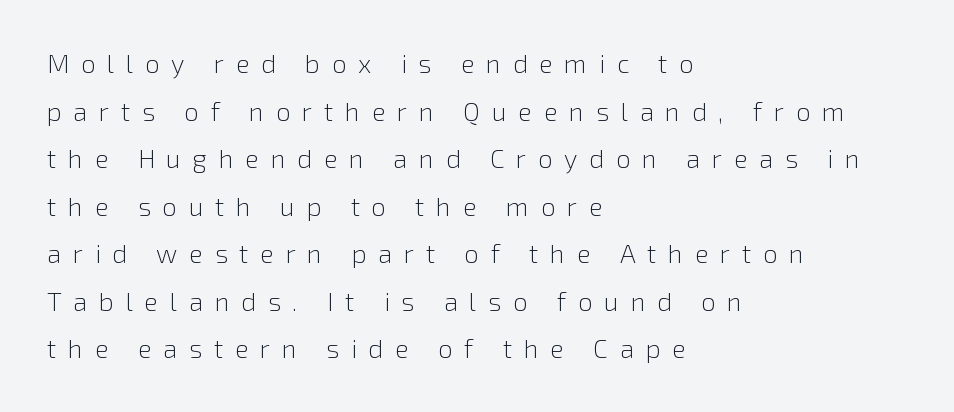
Every stem runs plumb, perpendicular to the baseline. Stroke mass is kept to a normal reading level or below. Does extra space separate the letters? Yes, quite a lot of it. Teacher's note: observe the even left margin — that is flush-left alignment. Descender tails drop into unmarked territory.
